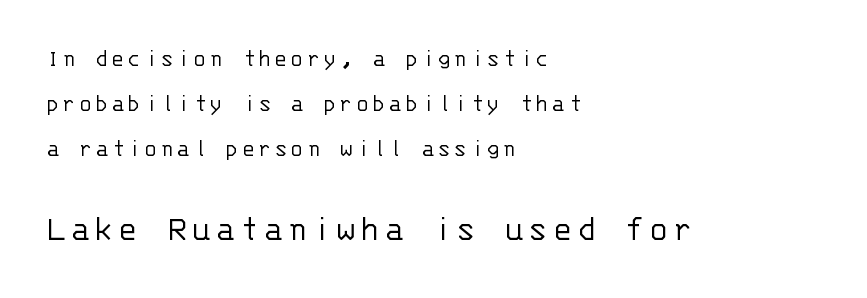
The image shows 37 px light sans-serif type, upright, monospaced; set left-aligned, line spacing 1.81x, not underlined; the second (bottom) block is 1.48x larger; low stroke contrast and a large x-height.
